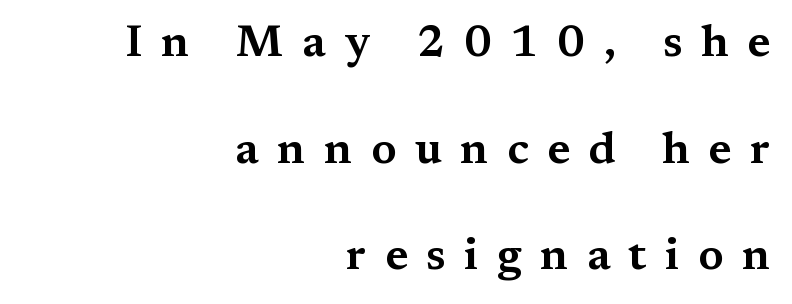
The image shows 45 px wide serif type, upright; set right-aligned, loose line spacing (2.37x), unusually wide letter spacing (+0.41 em), not underlined; medium stroke contrast and a medium x-height.
